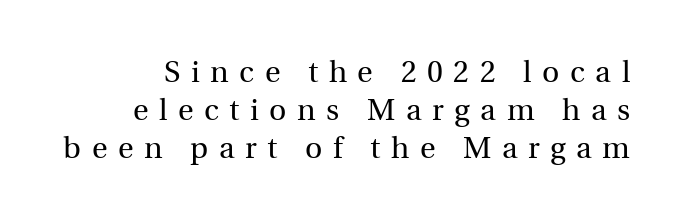
The image shows 30 px regular-weight serif type, upright; set normal line spacing (1.26x), unusually wide letter spacing (+0.35 em), not underlined; a medium x-height.
